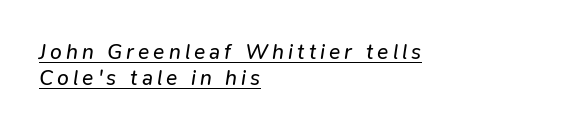
The image shows 21 px text type, italic (leaning right); set left-aligned, line spacing 1.24x, underlined.
